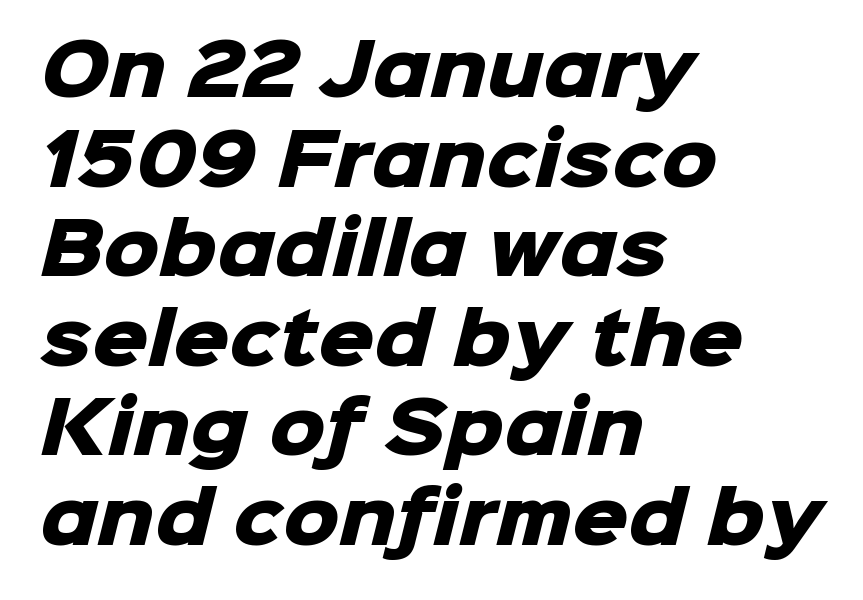
Caption: standard tracking, unaltered. The rendering shows plain stroke endings on the letterforms — a sans-serif design. Think of a printed novel: that variable character pitch is what you see here. Caption: bold face, heavy strokes. Every row of glyphs begins at an identical x-position on the left. A typesetter would call this leading conventional body-copy spacing.
